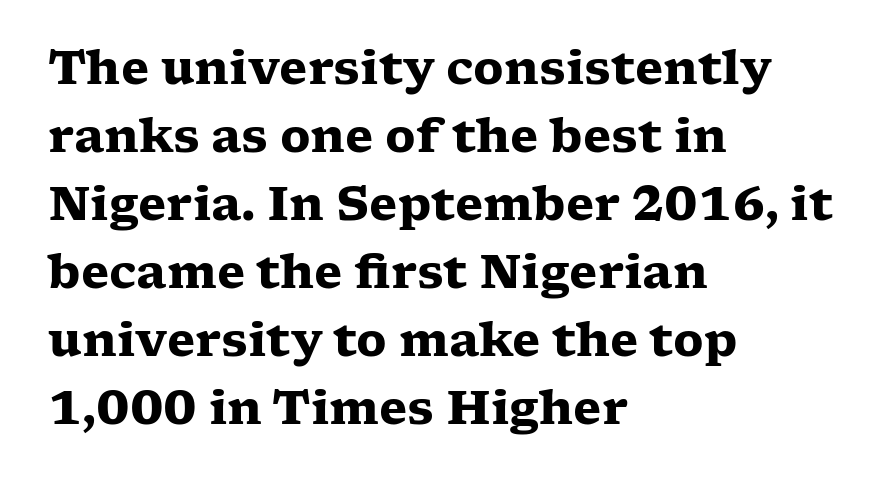
Leading: standard. The passage shown has conventional tracking throughout. I'd describe the lettering as bold — thick and assertive. Do the characters align in a grid? No, the font is proportional.
